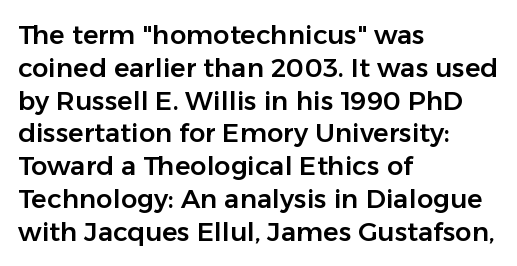
Each new line begins a customary step beneath the previous one. The passage shown is not underscored anywhere. Unlike italic type, these characters show no tilt at all. Casual observation: everything's shoved over to the left.
